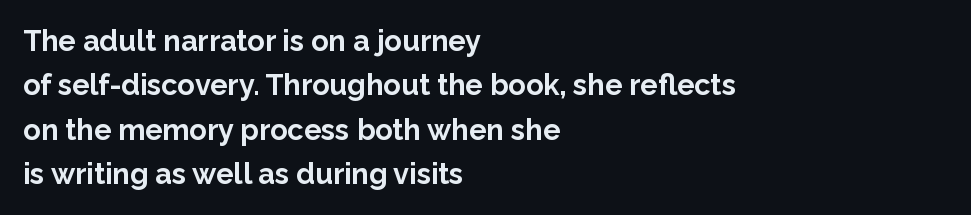
The passage shown is typed in a proportional face where columns would drift. Check where the strokes stop: nothing finishes them off — pure sans. Horizontal alignment here is leftward, the default for most running prose. Rule under the text: the space is simply empty. You'd pick this weight for a headline — it's a proper bold. Horizontal bands of white between lines are of average thickness.
